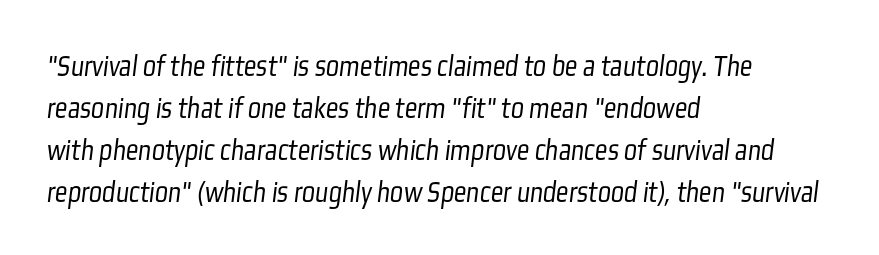
Q: Is the text bold? A: No.
Q: Is the typeface a serif or a sans-serif typeface? A: Sans-serif.
Q: Is the text underlined? A: No.
Q: How is the paragraph aligned? A: Left-aligned.
Q: Is the spacing between letters normal or unusually wide? A: Normal.
Q: Is the spacing between lines tight, normal or loose? A: Normal.
Q: Width (condensed, normal, or wide)? A: Condensed.
Q: Stroke contrast? A: Low.
Q: x-height? A: Medium.
Q: Monospaced? A: No.
